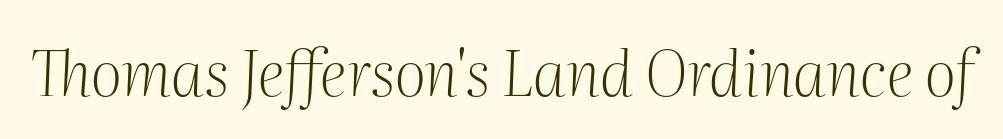
{"serif": "yes", "italic": "yes", "lean": "right", "slant_degrees": 2, "bold": "no", "weight": "light", "width": "normal", "stroke_contrast": "medium", "x_height": "medium", "monospaced": "no", "underline": "no", "letter_spacing": "normal", "letter_spacing_em": 0.0, "glyph_px": 62}
